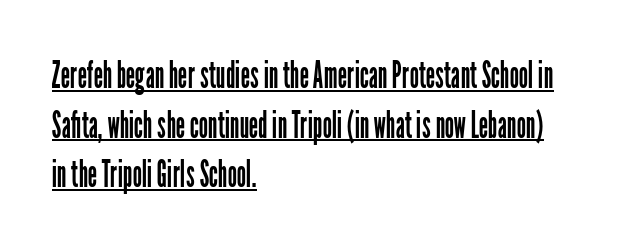
{"serif": "no", "italic": "no", "bold": "no", "weight": "regular", "width": "condensed", "stroke_contrast": "low", "x_height": "medium", "monospaced": "no", "underline": "yes", "align": "left", "line_spacing": "normal", "line_spacing_ratio": 1.34, "letter_spacing": "normal", "letter_spacing_em": 0.0, "glyph_px": 37}
